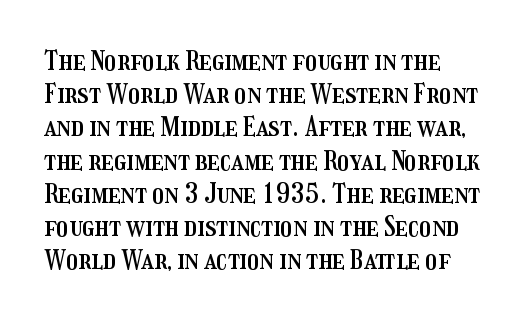
Q: Is the text italic (slanted)? A: No, it is upright.
Q: Is the text underlined? A: No.
Q: Is the spacing between letters normal or unusually wide? A: Normal.
